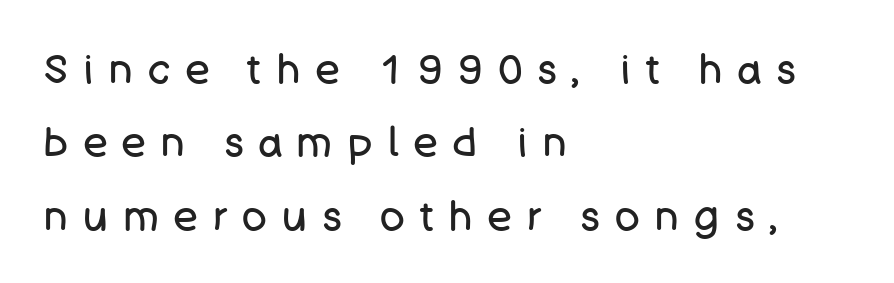
{"serif": "no", "italic": "no", "bold": "no", "weight": "regular", "width": "normal", "stroke_contrast": "low", "x_height": "large", "monospaced": "no", "underline": "no", "align": "left", "line_spacing_ratio": 1.79, "letter_spacing": "wide", "letter_spacing_em": 0.37, "glyph_px": 41}
